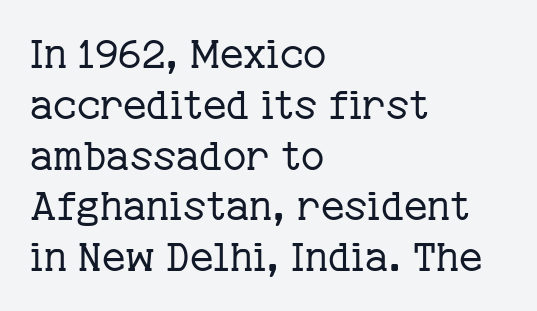
{"serif": "yes", "italic": "no", "bold": "no", "weight": "regular", "width": "normal", "stroke_contrast": "low", "x_height": "medium", "monospaced": "no", "underline": "no", "align": "left", "line_spacing": "normal", "line_spacing_ratio": 1.27, "letter_spacing": "normal", "letter_spacing_em": 0.0, "glyph_px": 40}
